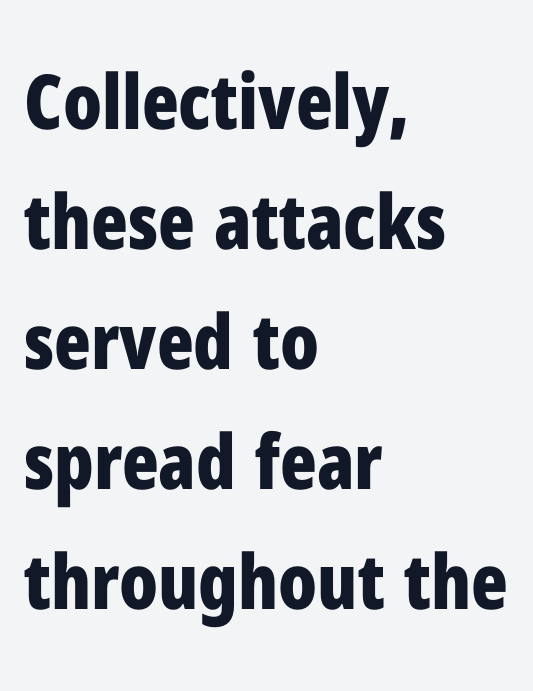
The type is set solid horizontally, with unmodified tracking. Look at the bottom of the vertical strokes: they stop flat, with no serifs. The face used here is proportionally spaced, like ordinary book or web type. Type without underlining. Is there much room between lines? A standard amount, neither cramped nor airy. Quick note: not italic, upright.
